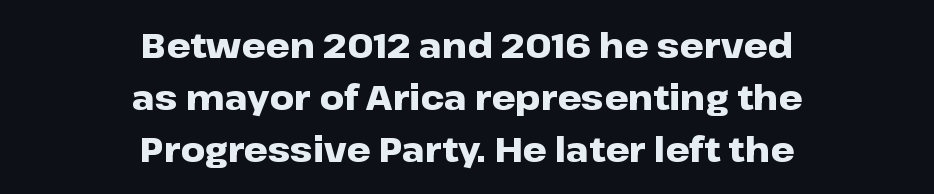
{"serif": "no", "italic": "no", "bold": "yes", "weight": "heavy", "width": "wide", "stroke_contrast": "low", "x_height": "medium", "monospaced": "no", "underline": "no", "align": "center", "line_spacing": "normal", "line_spacing_ratio": 1.53, "letter_spacing": "normal", "letter_spacing_em": 0.0, "glyph_px": 34}
